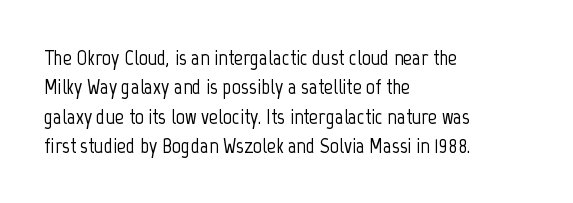
Glyph-to-glyph distance matches everyday printed text. If you drew a ruler down the left edge, every line would touch it. The letters stand upright; this is a roman face. No word sits above an underline. The line-height multiplier appears to be the usual default.
